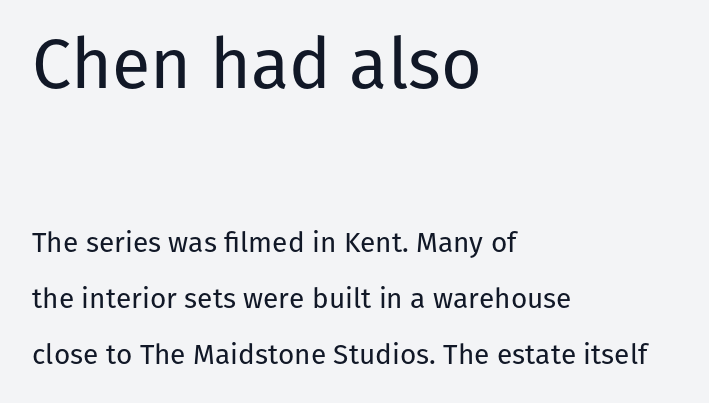
The image shows 70 px regular-weight sans-serif type, upright; set left-aligned, loose line spacing (2.01x), normal letter spacing, not underlined; the first (top) block is 2.5x larger; low stroke contrast and a medium x-height.
